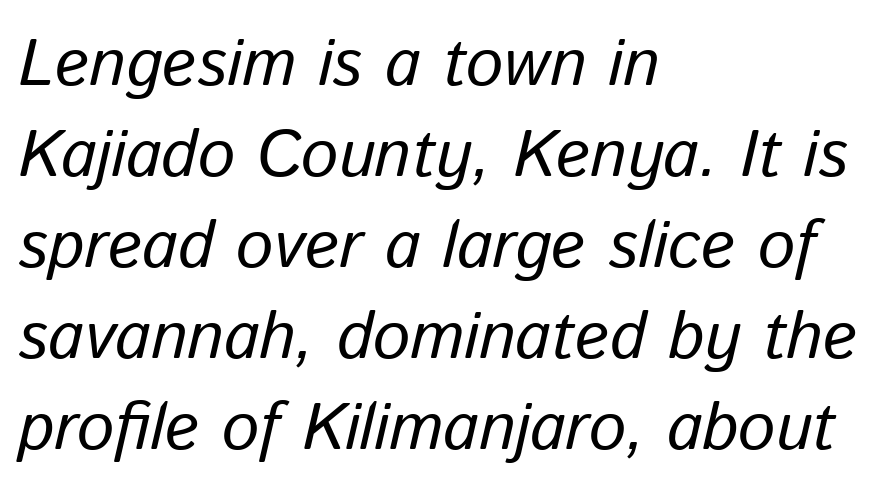
{"italic": "yes", "lean": "right", "slant_degrees": 13, "width": "normal", "stroke_contrast": "low", "x_height": "medium", "monospaced": "no", "underline": "no", "align": "left", "line_spacing": "normal", "line_spacing_ratio": 1.38, "letter_spacing": "normal", "letter_spacing_em": 0.0, "glyph_px": 66}
